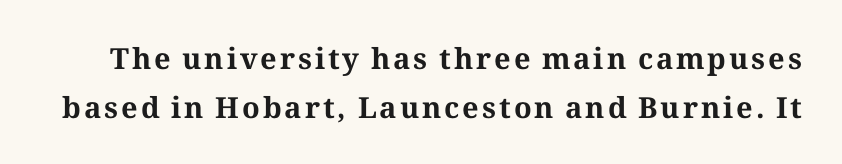
Q: Is the text bold? A: Yes.
Q: Is the text italic (slanted)? A: No, it is upright.
Q: Is the typeface a serif or a sans-serif typeface? A: Serif.
Q: Is the text underlined? A: No.
Q: Is the spacing between lines tight, normal or loose? A: Normal.
Q: Width (condensed, normal, or wide)? A: Normal.
Q: Stroke contrast? A: Medium.
Q: x-height? A: Medium.
Q: Monospaced? A: No.
